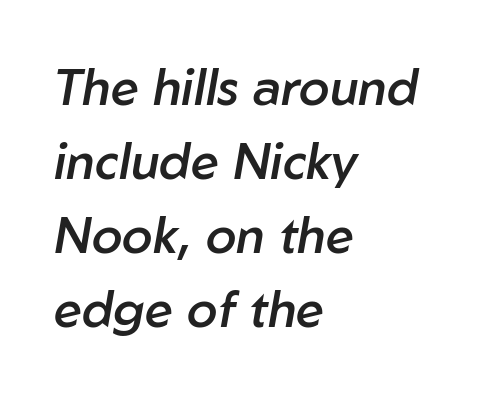
The image shows 50 px semibold type, italic (leaning right); set left-aligned, normal line spacing (1.48x), normal letter spacing, not underlined; low stroke contrast and a medium x-height.
